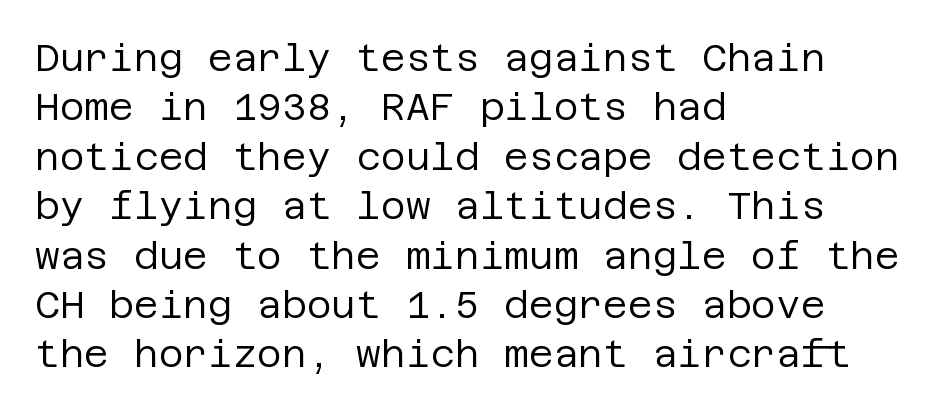
{"serif": "no", "italic": "no", "bold": "no", "weight": "regular", "width": "normal", "stroke_contrast": "low", "x_height": "large", "underline": "no", "align": "left", "line_spacing": "normal", "line_spacing_ratio": 1.3, "letter_spacing": "normal", "letter_spacing_em": 0.0, "glyph_px": 38}
